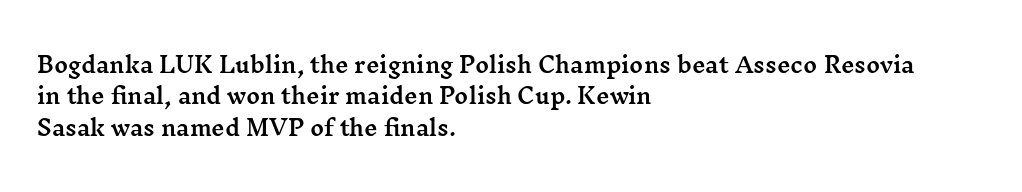
Q: Is the text italic (slanted)? A: No, it is upright.
Q: Is the text underlined? A: No.
Q: How is the paragraph aligned? A: Left-aligned.
Q: Is the spacing between letters normal or unusually wide? A: Normal.
Q: Is the spacing between lines tight, normal or loose? A: Normal.
